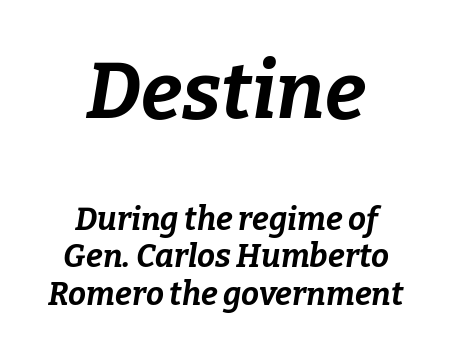
The image shows 79 px bold type, italic (leaning right); set centered, line spacing 1.17x, normal letter spacing, not underlined; the first (top) block is 2.47x larger; low stroke contrast and a medium x-height.
